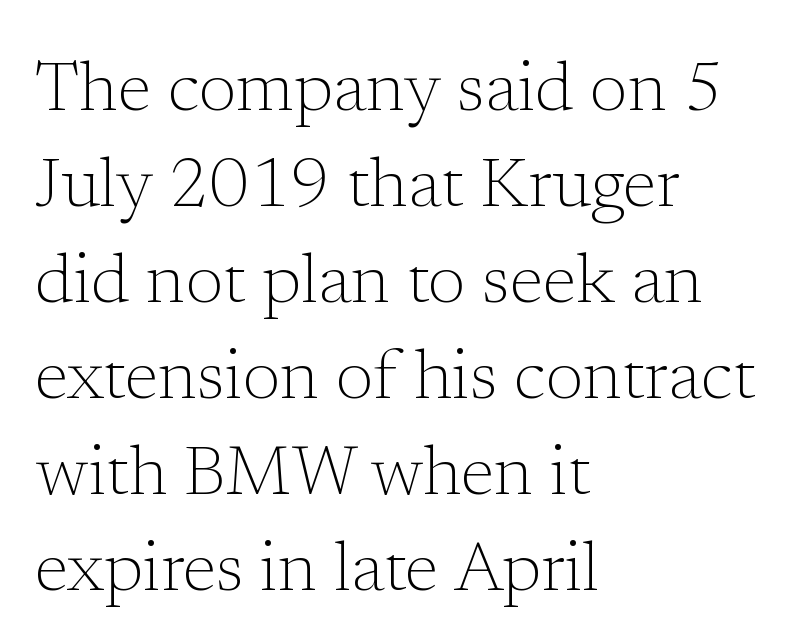
Q: Is the text bold? A: No.
Q: Is the text italic (slanted)? A: No, it is upright.
Q: Is the typeface a serif or a sans-serif typeface? A: Serif.
Q: Is the text underlined? A: No.
Q: How is the paragraph aligned? A: Left-aligned.
Q: Is the spacing between letters normal or unusually wide? A: Normal.
Q: Is the spacing between lines tight, normal or loose? A: Normal.
Q: Width (condensed, normal, or wide)? A: Normal.
Q: Stroke contrast? A: Low.
Q: x-height? A: Medium.
Q: Monospaced? A: No.
